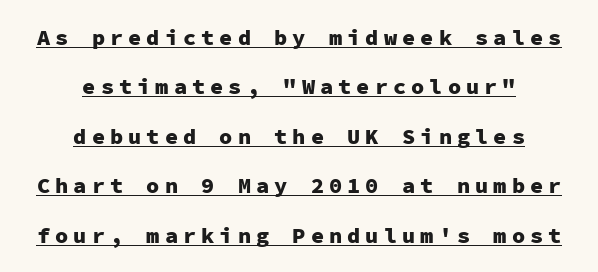
Q: Is the text bold? A: Yes.
Q: Is the text italic (slanted)? A: No, it is upright.
Q: Is the text underlined? A: Yes.
Q: How is the paragraph aligned? A: Centered.
Q: Is the spacing between letters normal or unusually wide? A: Unusually wide.
Q: Is the spacing between lines tight, normal or loose? A: Loose.
